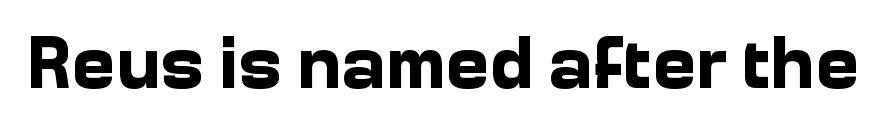
The image shows 74 px bold sans-serif type, upright; set normal letter spacing, not underlined; low stroke contrast and a medium x-height.
